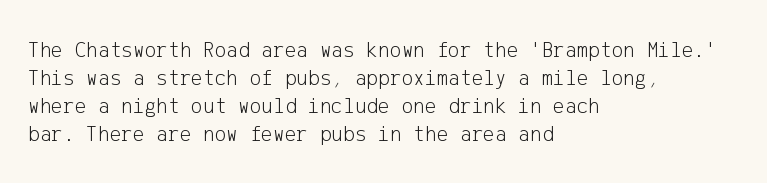
The image shows 22 px text type, upright; set left-aligned, normal line spacing (1.27x), normal letter spacing, not underlined.
